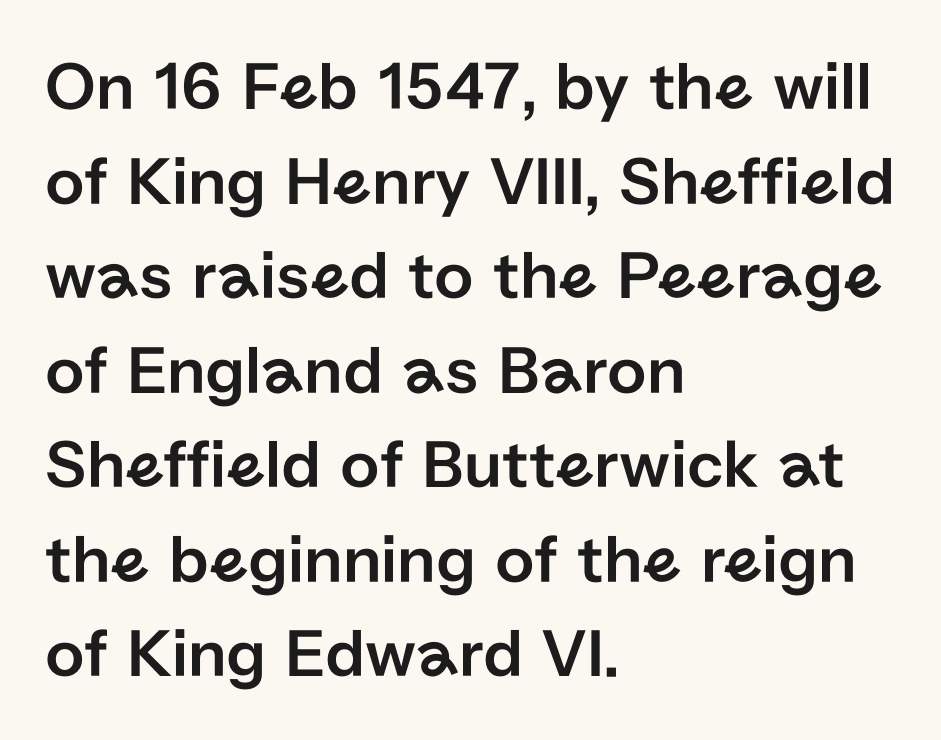
What kind of face is this? One without serifs — a sans. Caption: standard tracking, unaltered. Does the leading feel generous? No, just average. The font's upright variant was chosen for this text.
